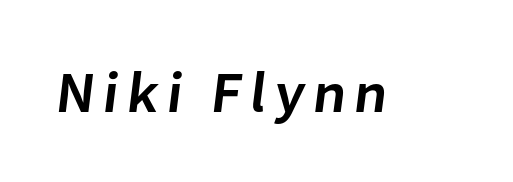
{"serif": "no", "bold": "semi", "weight": "semibold", "width": "normal", "stroke_contrast": "low", "x_height": "medium", "monospaced": "no", "underline": "no", "glyph_px": 58}
